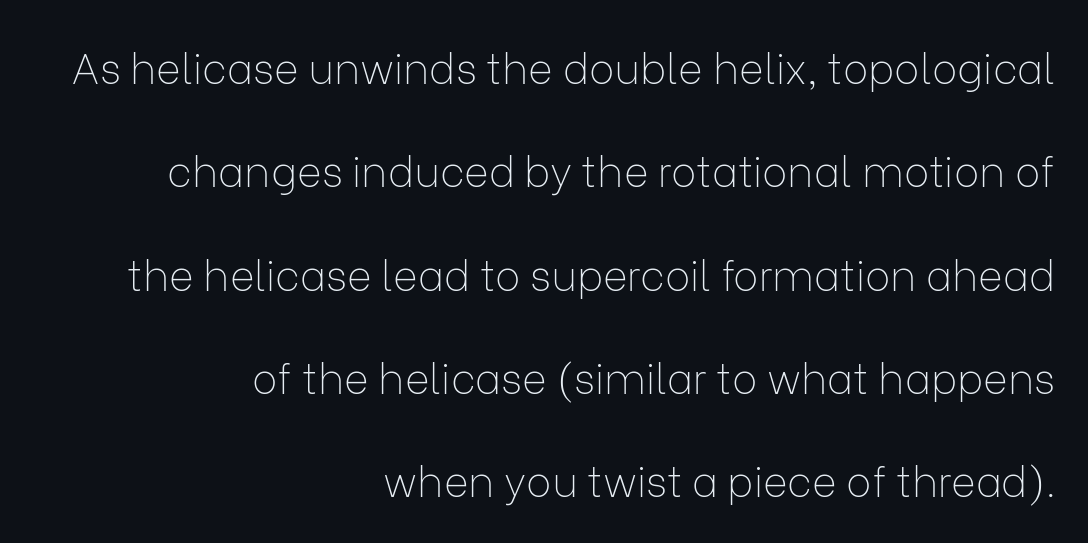
Q: Is the text bold? A: No.
Q: Is the text italic (slanted)? A: No, it is upright.
Q: Is the typeface a serif or a sans-serif typeface? A: Sans-serif.
Q: Is the text underlined? A: No.
Q: How is the paragraph aligned? A: Right-aligned.
Q: Is the spacing between letters normal or unusually wide? A: Normal.
Q: Is the spacing between lines tight, normal or loose? A: Loose.
Q: Width (condensed, normal, or wide)? A: Normal.
Q: Stroke contrast? A: Low.
Q: x-height? A: Medium.
Q: Monospaced? A: No.
